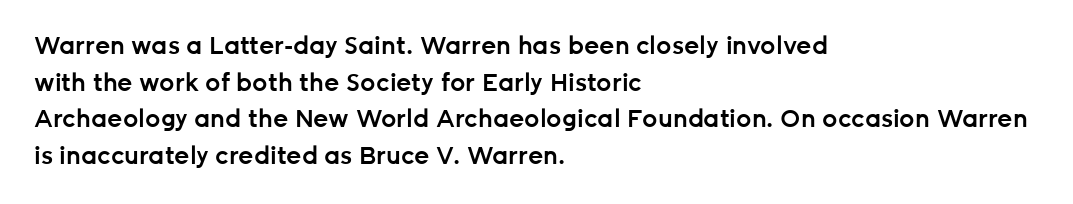
The image shows 24 px text type, upright; set left-aligned, normal line spacing (1.53x), normal letter spacing, not underlined.
